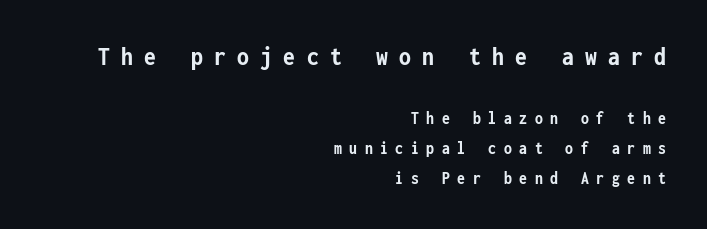
{"italic": "no", "bold": "yes", "underline": "no", "align": "right", "line_spacing": "normal", "line_spacing_ratio": 1.67, "letter_spacing": "wide", "letter_spacing_em": 0.42, "larger_block": "first", "size_ratio": 1.5, "glyph_px": 27}
